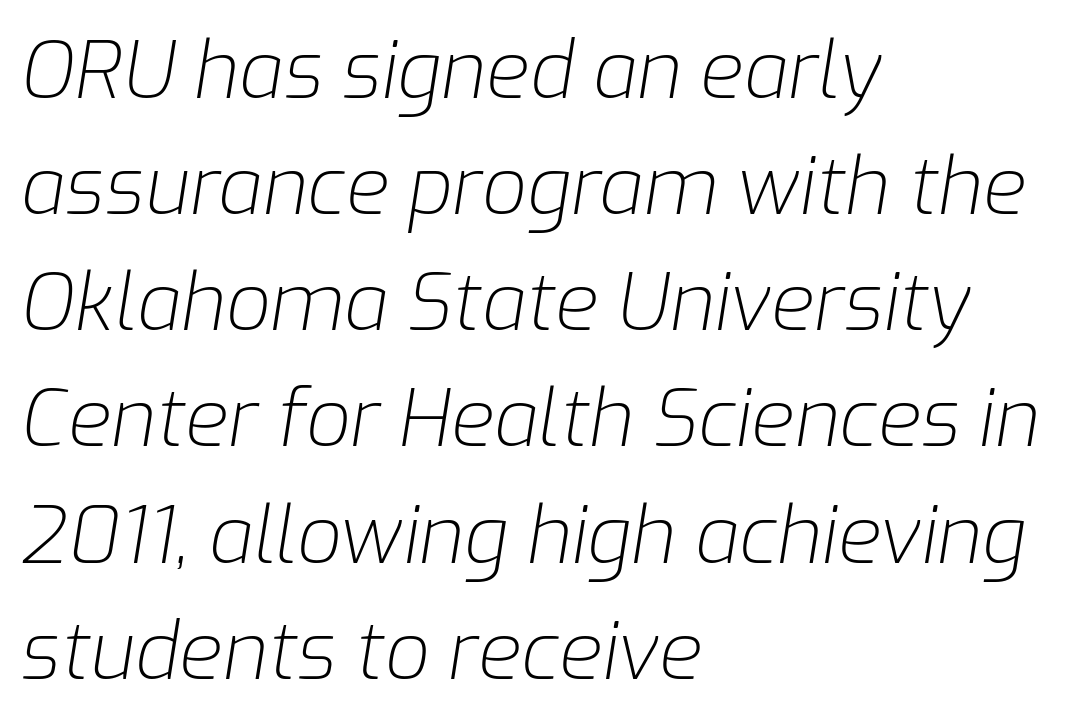
The string is rendered with underlining switched off. This sample has the flowing, uneven cadence of proportional lettering. Tracking here is standard; glyphs follow each other at the usual distance. Italic? Definitely — the glyphs are oblique.
